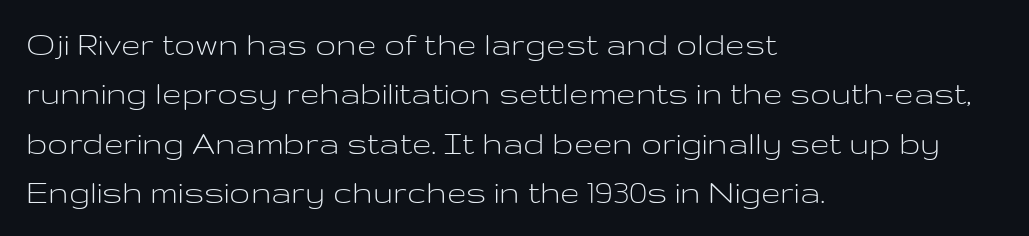
The image shows 35 px light, wide sans-serif type, upright; set left-aligned, normal line spacing (1.41x), normal letter spacing, not underlined; low stroke contrast and a medium x-height.
